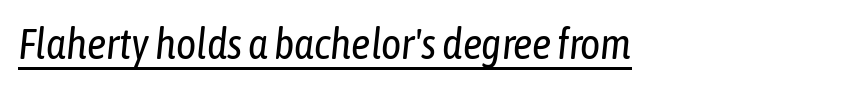
Q: Is the text bold? A: No.
Q: Is the text italic (slanted)? A: Yes, it leans right by about 6 degrees.
Q: Is the text underlined? A: Yes.
Q: How is the paragraph aligned? A: Left-aligned.
Q: Is the spacing between letters normal or unusually wide? A: Normal.
Q: Width (condensed, normal, or wide)? A: Condensed.
Q: Stroke contrast? A: Low.
Q: x-height? A: Medium.
Q: Monospaced? A: No.
